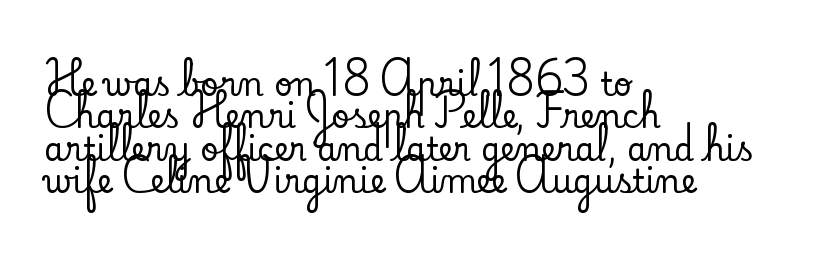
Q: Is the text italic (slanted)? A: No, it is upright.
Q: Is the typeface a serif or a sans-serif typeface? A: Serif.
Q: Is the text underlined? A: No.
Q: How is the paragraph aligned? A: Left-aligned.
Q: Is the spacing between letters normal or unusually wide? A: Normal.
Q: Is the spacing between lines tight, normal or loose? A: Tight.
Q: Width (condensed, normal, or wide)? A: Normal.
Q: Stroke contrast? A: Low.
Q: x-height? A: Small.
Q: Monospaced? A: No.
